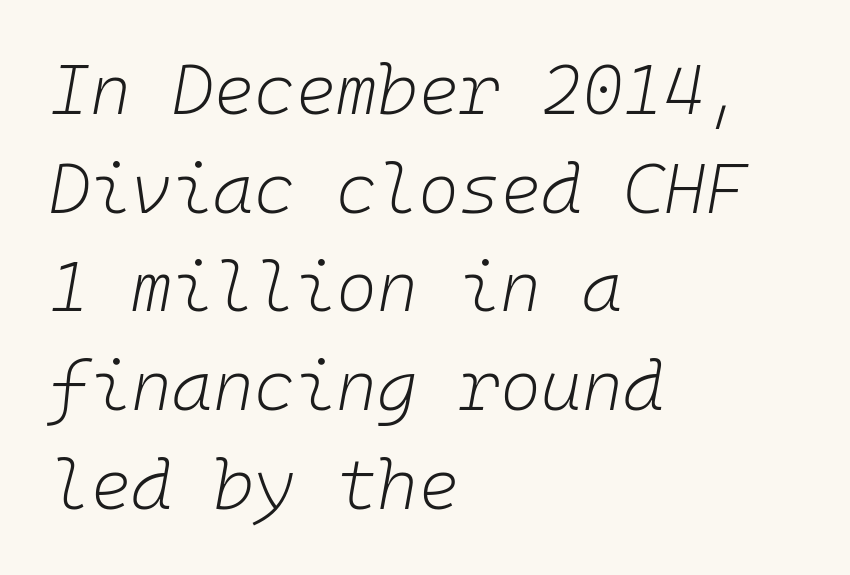
The image shows 70 px light type, italic (leaning right), monospaced; set left-aligned, normal line spacing (1.41x), normal letter spacing, not underlined; low stroke contrast and a medium x-height.
